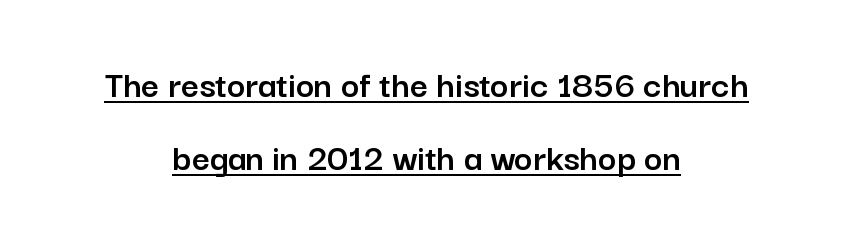
The image shows 39 px sans-serif type, upright; set centered, line spacing 1.88x, normal letter spacing, underlined; low stroke contrast and a medium x-height.
